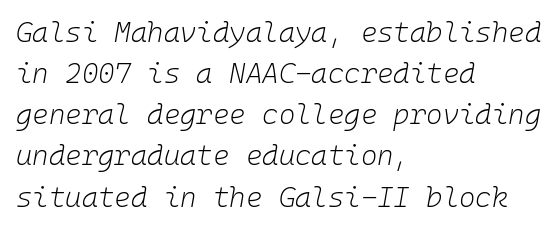
Evenly set lines give the paragraph a standard silhouette. No word sits above an underline. The letters march in equal steps, a hallmark of fixed-pitch type. Vertical stems look standard width or narrower in stroke. Is the block centered? No — it sits flush against the left margin.
